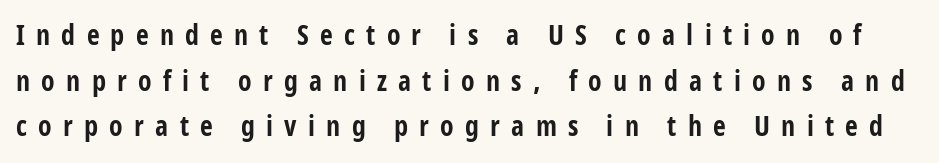
Q: Is the text bold? A: Yes.
Q: Is the text italic (slanted)? A: No, it is upright.
Q: Is the typeface a serif or a sans-serif typeface? A: Sans-serif.
Q: Is the text underlined? A: No.
Q: Is the spacing between letters normal or unusually wide? A: Unusually wide.
Q: Is the spacing between lines tight, normal or loose? A: Normal.
Q: Width (condensed, normal, or wide)? A: Condensed.
Q: Stroke contrast? A: Low.
Q: x-height? A: Medium.
Q: Monospaced? A: No.
